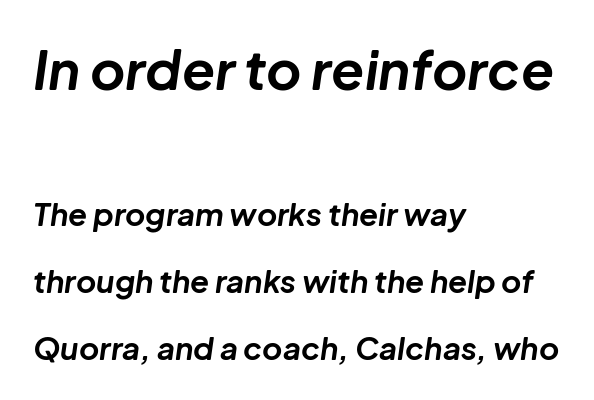
Q: Is the text bold? A: Yes.
Q: Is the text italic (slanted)? A: Yes, it leans right by about 8 degrees.
Q: Is the text underlined? A: No.
Q: How is the paragraph aligned? A: Left-aligned.
Q: Is the spacing between letters normal or unusually wide? A: Normal.
Q: Is the spacing between lines tight, normal or loose? A: Loose.
Q: Which block of text is set in a larger size, the first (top) or the second (bottom)? A: The first (top) one.
Q: Width (condensed, normal, or wide)? A: Normal.
Q: Stroke contrast? A: Low.
Q: x-height? A: Medium.
Q: Monospaced? A: No.
